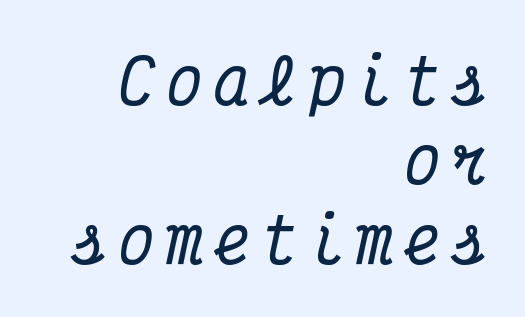
{"serif": "yes", "italic": "yes", "lean": "right", "slant_degrees": 12, "width": "condensed", "stroke_contrast": "medium", "x_height": "medium", "monospaced": "yes", "underline": "no", "align": "right", "line_spacing": "normal", "line_spacing_ratio": 1.3, "glyph_px": 61}
